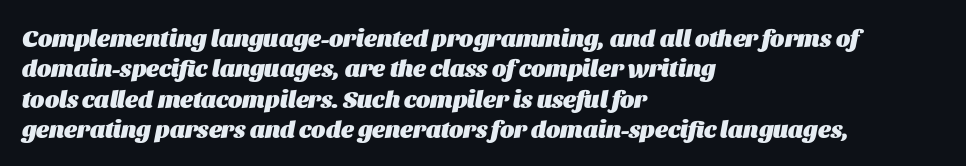
{"italic": "yes", "lean": "right", "slant_degrees": 11, "bold": "yes", "underline": "no", "align": "left", "line_spacing": "normal", "line_spacing_ratio": 1.27, "letter_spacing": "normal", "letter_spacing_em": 0.0, "glyph_px": 24}
